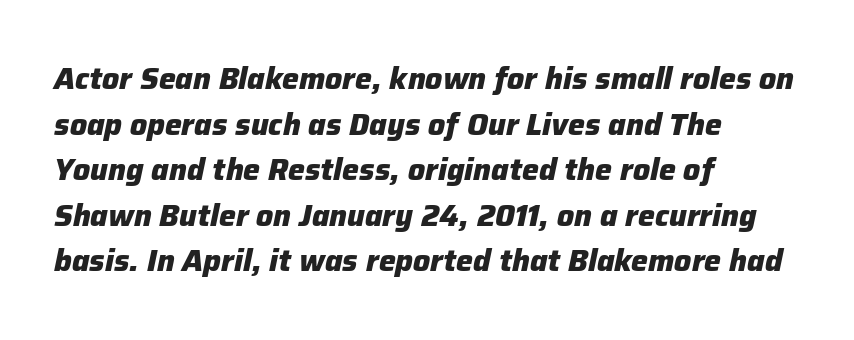
Do the characters align in a grid? No, the font is proportional. Quick note: italic. Clear beneath every line of the passage. The rag falls on the right side of this text block. Emphasis by weight is at full strength: bold. These lines keep a tight, regular rhythm from letter to letter.
